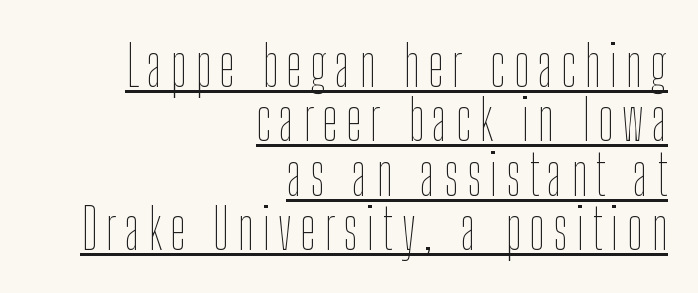
Each letter keeps its own natural width here, so spacing adapts to shape. Ordinary non-slanted type is in use. The compositor pushed each line to the right boundary. Has an underline been added? It has. Is the type heavy? It reads as light-to-regular instead. This sample trades vertical openness for compactness between lines.
